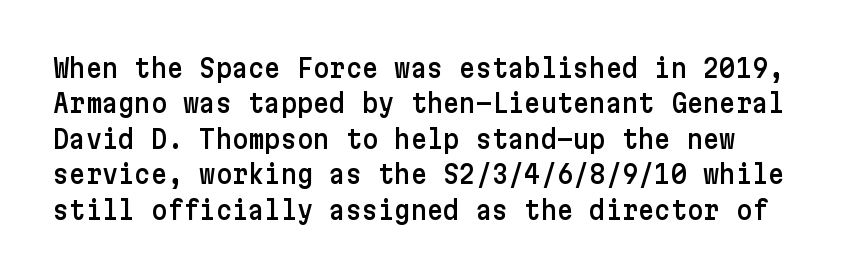
{"italic": "no", "underline": "no", "line_spacing": "normal", "line_spacing_ratio": 1.42, "letter_spacing": "normal", "letter_spacing_em": 0.0, "glyph_px": 25}
